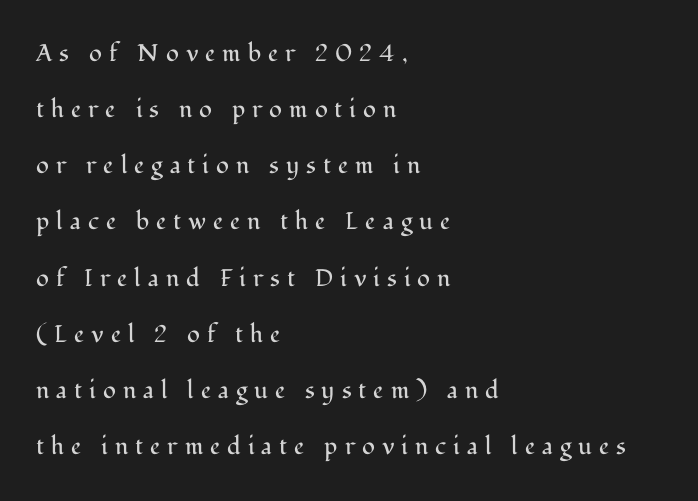
Q: Is the text bold? A: No.
Q: Is the text italic (slanted)? A: No, it is upright.
Q: Is the text underlined? A: No.
Q: How is the paragraph aligned? A: Left-aligned.
Q: Is the spacing between letters normal or unusually wide? A: Unusually wide.
Q: Is the spacing between lines tight, normal or loose? A: Loose.
